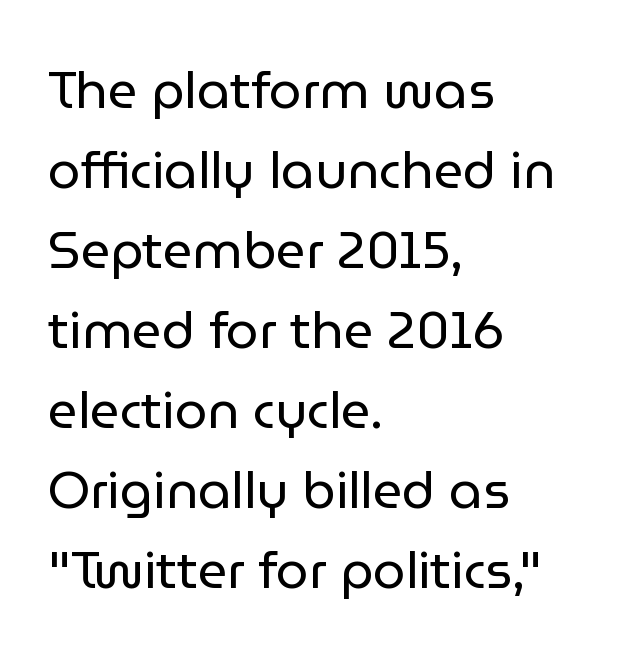
Q: Is the text bold? A: No.
Q: Is the text italic (slanted)? A: No, it is upright.
Q: Is the typeface a serif or a sans-serif typeface? A: Sans-serif.
Q: Is the text underlined? A: No.
Q: How is the paragraph aligned? A: Left-aligned.
Q: Is the spacing between letters normal or unusually wide? A: Normal.
Q: Is the spacing between lines tight, normal or loose? A: Normal.
Q: Width (condensed, normal, or wide)? A: Normal.
Q: Stroke contrast? A: Low.
Q: x-height? A: Medium.
Q: Monospaced? A: No.
